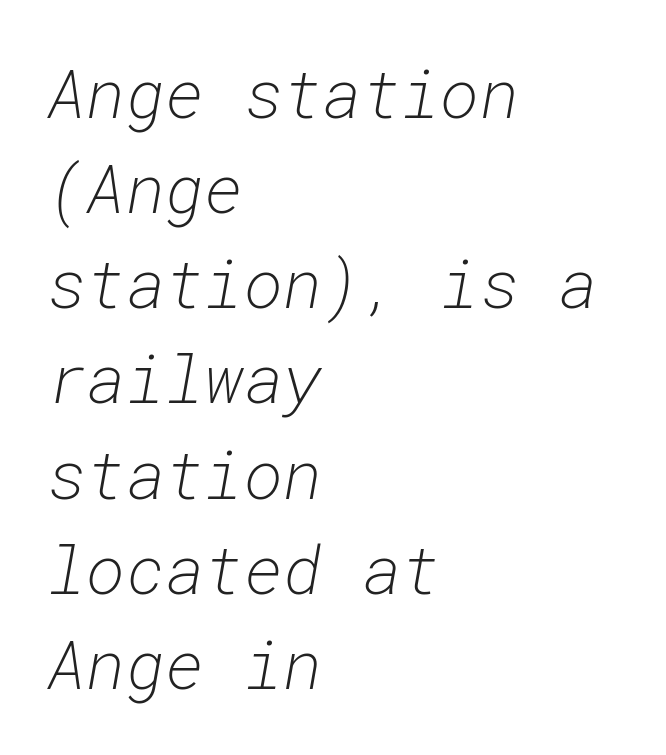
Q: Is the text bold? A: No.
Q: Is the text italic (slanted)? A: Yes, it leans right by about 10 degrees.
Q: Is the text underlined? A: No.
Q: How is the paragraph aligned? A: Left-aligned.
Q: Is the spacing between letters normal or unusually wide? A: Normal.
Q: Is the spacing between lines tight, normal or loose? A: Normal.
Q: Width (condensed, normal, or wide)? A: Normal.
Q: Stroke contrast? A: Low.
Q: x-height? A: Medium.
Q: Monospaced? A: Yes.
